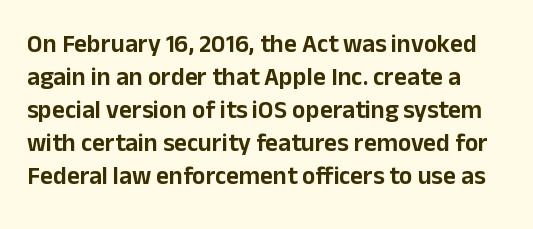
{"italic": "no", "underline": "no", "line_spacing": "normal", "line_spacing_ratio": 1.32, "letter_spacing": "normal", "letter_spacing_em": 0.0, "glyph_px": 25}
